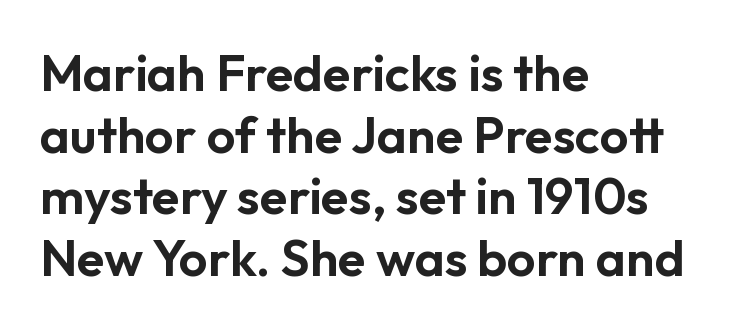
This sample has the flowing, uneven cadence of proportional lettering. The letters carry no serifs — their stems end cleanly without finishing strokes. The typesetter chose a ragged-right arrangement here. Do the letters lean? They stand straight. Spacing between characters is what you'd get straight out of the box.
